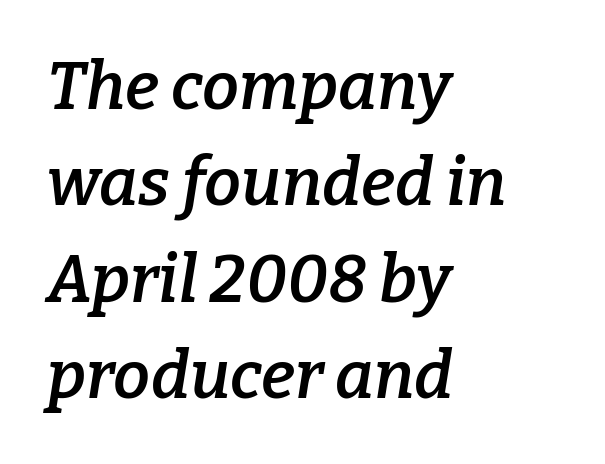
The image shows 66 px semibold serif type, italic (leaning right); set left-aligned, normal line spacing (1.46x), normal letter spacing, not underlined; low stroke contrast and a medium x-height.
